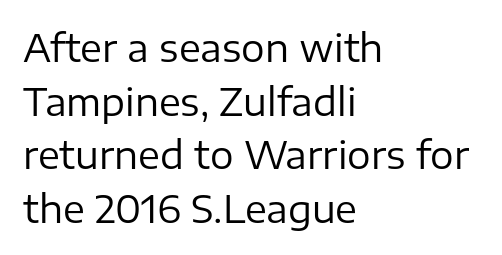
The image shows 37 px regular-weight sans-serif type, upright; set left-aligned, normal line spacing (1.45x), normal letter spacing, not underlined; low stroke contrast and a medium x-height.
